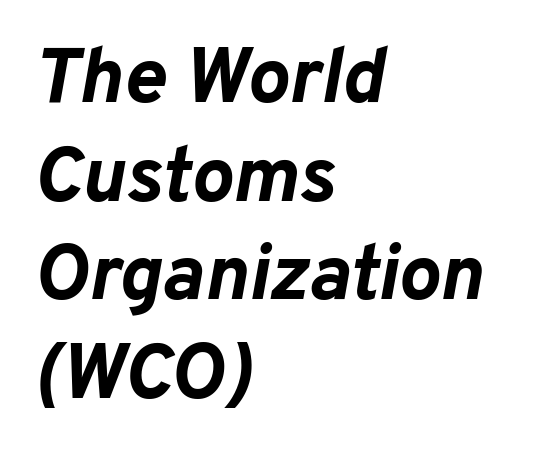
Tall strokes in this sample are angled rather than plumb. Decoration check: the copy has no underline. A typesetter would call this proportional, since set widths differ per character. This sample is left-justified, so line endings fall wherever the words run out. These words are printed bold, with thick strokes throughout. The letterforms sit shoulder to shoulder at normal distance.
